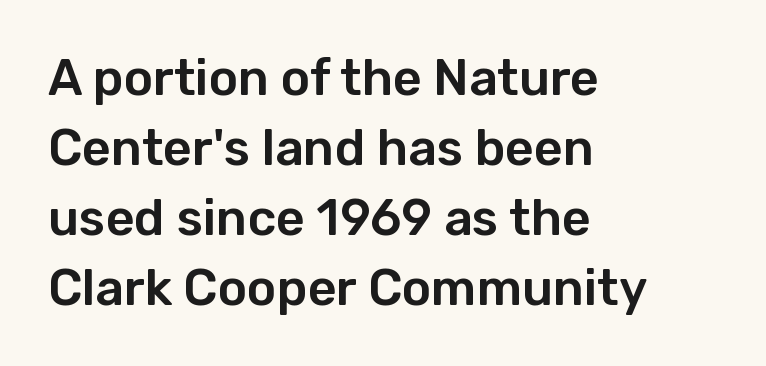
Q: Is the text italic (slanted)? A: No, it is upright.
Q: Is the typeface a serif or a sans-serif typeface? A: Sans-serif.
Q: Is the text underlined? A: No.
Q: How is the paragraph aligned? A: Left-aligned.
Q: Is the spacing between letters normal or unusually wide? A: Normal.
Q: Is the spacing between lines tight, normal or loose? A: Normal.
Q: Width (condensed, normal, or wide)? A: Normal.
Q: Stroke contrast? A: Low.
Q: x-height? A: Medium.
Q: Monospaced? A: No.
